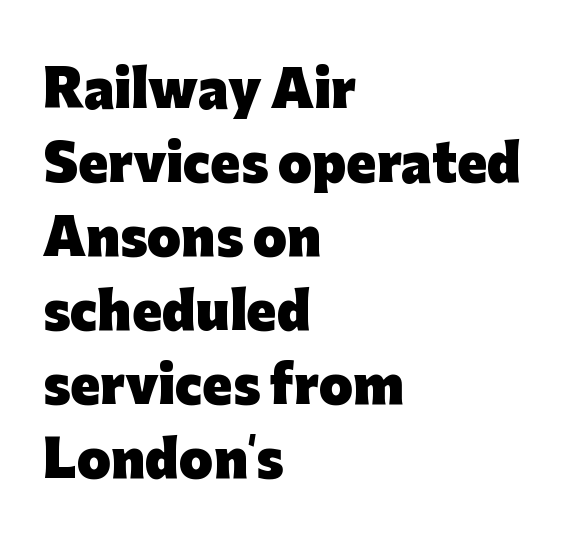
Q: Is the text bold? A: Yes.
Q: Is the text italic (slanted)? A: No, it is upright.
Q: Is the typeface a serif or a sans-serif typeface? A: Sans-serif.
Q: Is the text underlined? A: No.
Q: How is the paragraph aligned? A: Left-aligned.
Q: Is the spacing between letters normal or unusually wide? A: Normal.
Q: Is the spacing between lines tight, normal or loose? A: Normal.
Q: Width (condensed, normal, or wide)? A: Normal.
Q: Stroke contrast? A: Low.
Q: x-height? A: Medium.
Q: Monospaced? A: No.
